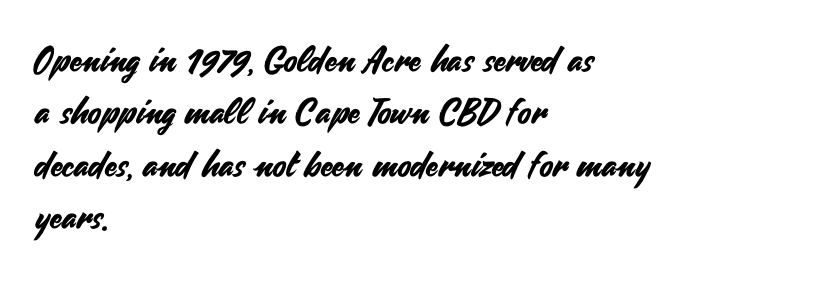
The text was rendered using a sans face with plain stroke endings. This sample has the flowing, uneven cadence of proportional lettering. No extra tracking has been applied to these lines. Descender tails drop into unmarked territory.
